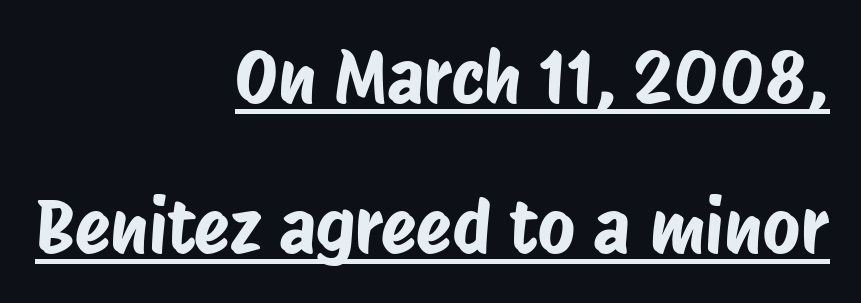
The image shows 73 px condensed sans-serif type; set right-aligned, loose line spacing (2.05x), normal letter spacing, underlined; low stroke contrast and a large x-height.
